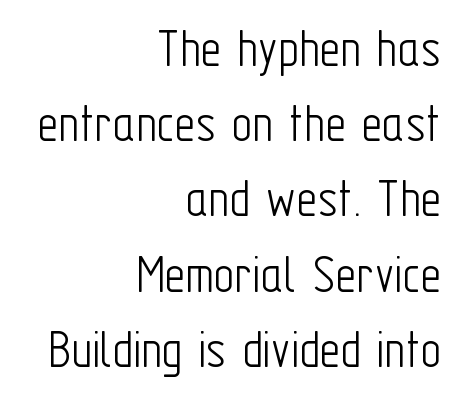
Grotesque or geometric, the face here clearly has no serifs. Regular leading. Just letters on the line, the space beneath them empty. Students, note that the glyphs here touch the page at normal intervals. Weight class: somewhere from thin through regular.
